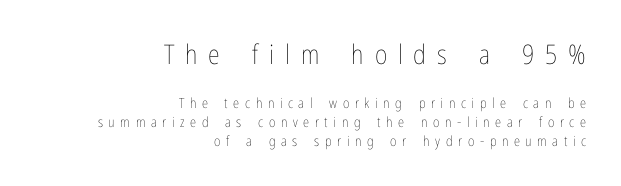
The image shows 27 px text type, upright; set right-aligned, normal line spacing (1.35x), unusually wide letter spacing (+0.4 em), not underlined; the first (top) block is 1.93x larger.
